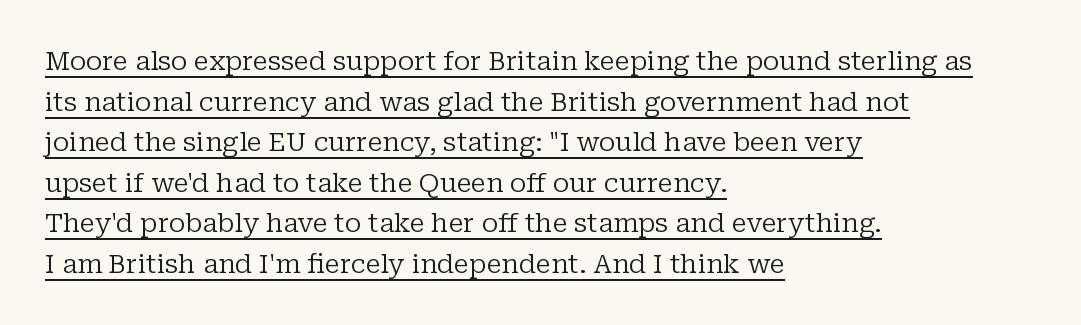
Q: Is the text bold? A: No.
Q: Is the text italic (slanted)? A: No, it is upright.
Q: Is the text underlined? A: Yes.
Q: How is the paragraph aligned? A: Left-aligned.
Q: Is the spacing between letters normal or unusually wide? A: Normal.
Q: Is the spacing between lines tight, normal or loose? A: Normal.
